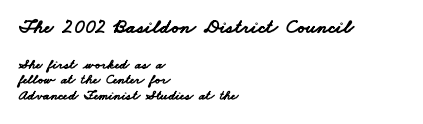
{"bold": "yes", "underline": "no", "align": "left", "line_spacing": "tight", "line_spacing_ratio": 1.13, "letter_spacing": "normal", "letter_spacing_em": 0.0, "larger_block": "first", "size_ratio": 1.43, "glyph_px": 20}
